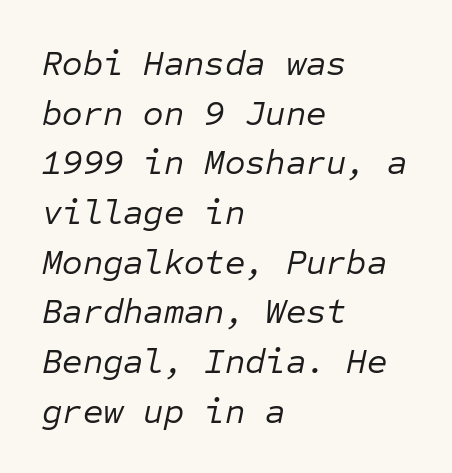
Just letters on the line, the space beneath them empty. Regular leading. You could call the tracking neutral — neither tight nor loose. The rag falls on the right side of this text block.
